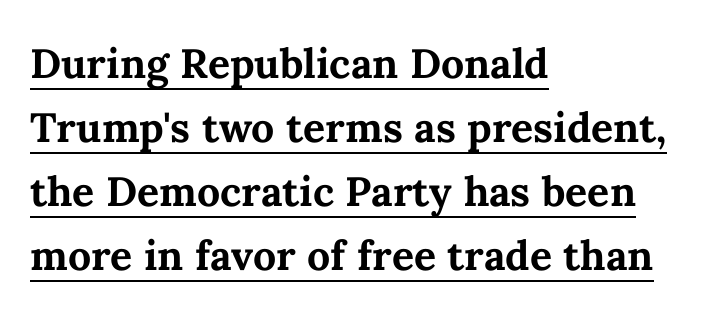
Style check: upright. Reading down the column, the eye jumps a familiar distance to each next line. The passage shown is underscored from start to finish. The gaps between neighbouring characters are ordinary and unremarkable. Spacing verdict: proportional, widths tailored to each character. Each line starts at the same left margin while the right side varies.
